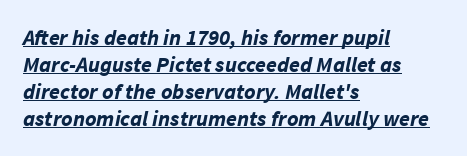
The image shows 22 px bold type, italic (leaning right); set left-aligned, line spacing 1.23x, normal letter spacing, underlined.
